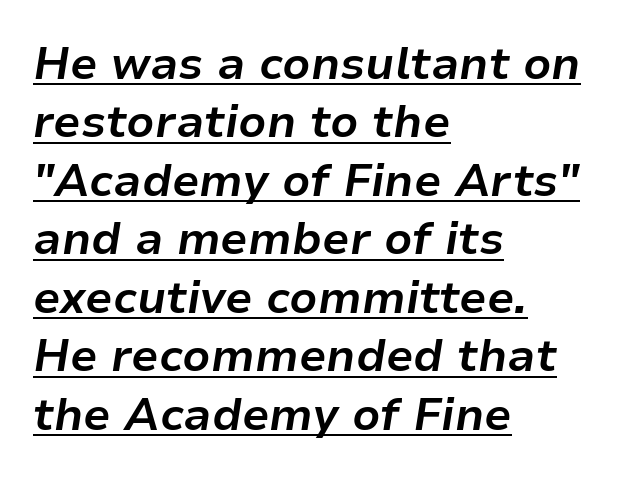
The image shows 45 px bold type, italic (leaning right); set left-aligned, normal line spacing (1.3x), normal letter spacing, underlined; low stroke contrast and a medium x-height.
